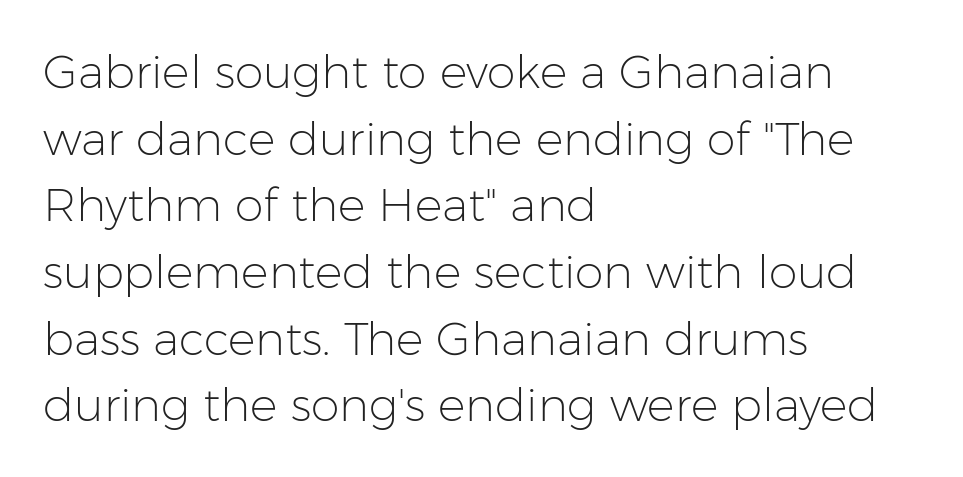
{"serif": "no", "italic": "no", "bold": "no", "weight": "light", "width": "normal", "stroke_contrast": "low", "x_height": "medium", "monospaced": "no", "underline": "no", "align": "left", "line_spacing": "normal", "line_spacing_ratio": 1.45, "letter_spacing": "normal", "letter_spacing_em": 0.0, "glyph_px": 46}
